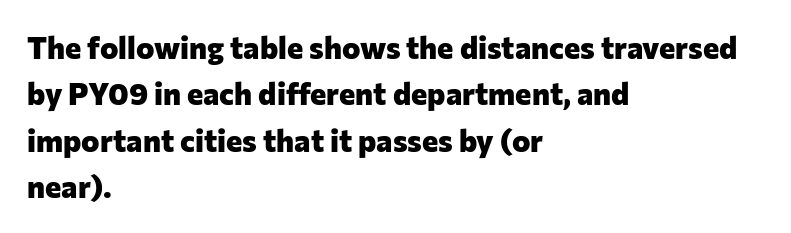
Q: Is the text bold? A: Yes.
Q: Is the text italic (slanted)? A: No, it is upright.
Q: Is the typeface a serif or a sans-serif typeface? A: Sans-serif.
Q: Is the text underlined? A: No.
Q: How is the paragraph aligned? A: Left-aligned.
Q: Is the spacing between letters normal or unusually wide? A: Normal.
Q: Is the spacing between lines tight, normal or loose? A: Normal.
Q: Width (condensed, normal, or wide)? A: Normal.
Q: Stroke contrast? A: Low.
Q: x-height? A: Medium.
Q: Monospaced? A: No.
